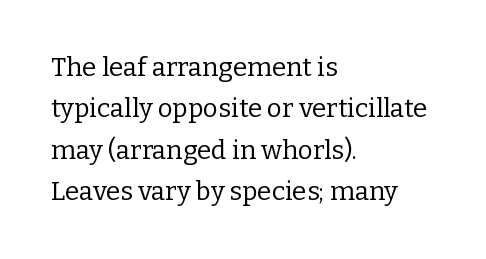
Each stroke keeps to a modest, everyday thickness or less. Whoever set this chose a conventional vertical rhythm. Caption: multi-line text, flush left, ragged right. Underlining? Definitely not there.
